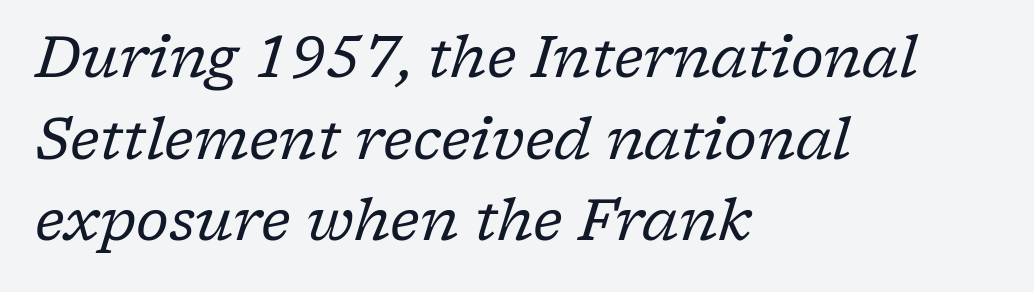
Q: Is the text bold? A: No.
Q: Is the text italic (slanted)? A: Yes, it leans right by about 17 degrees.
Q: Is the typeface a serif or a sans-serif typeface? A: Serif.
Q: Is the text underlined? A: No.
Q: How is the paragraph aligned? A: Left-aligned.
Q: Is the spacing between letters normal or unusually wide? A: Normal.
Q: Is the spacing between lines tight, normal or loose? A: Normal.
Q: Width (condensed, normal, or wide)? A: Normal.
Q: Stroke contrast? A: Low.
Q: x-height? A: Medium.
Q: Monospaced? A: No.
